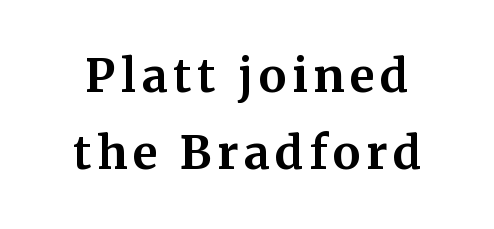
Q: Is the text bold? A: Yes.
Q: Is the text italic (slanted)? A: No, it is upright.
Q: Is the typeface a serif or a sans-serif typeface? A: Serif.
Q: Is the text underlined? A: No.
Q: Is the spacing between lines tight, normal or loose? A: Normal.
Q: Width (condensed, normal, or wide)? A: Normal.
Q: Stroke contrast? A: Medium.
Q: x-height? A: Medium.
Q: Monospaced? A: No.
